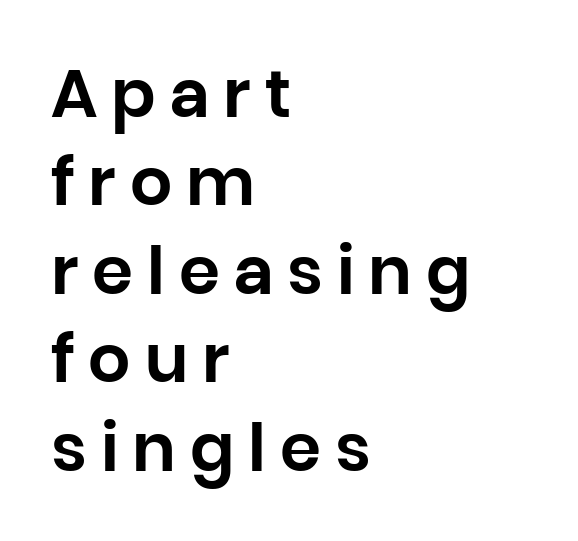
The image shows 66 px sans-serif type, upright; set left-aligned, normal line spacing (1.34x), unusually wide letter spacing (+0.21 em), not underlined; low stroke contrast and a large x-height.
